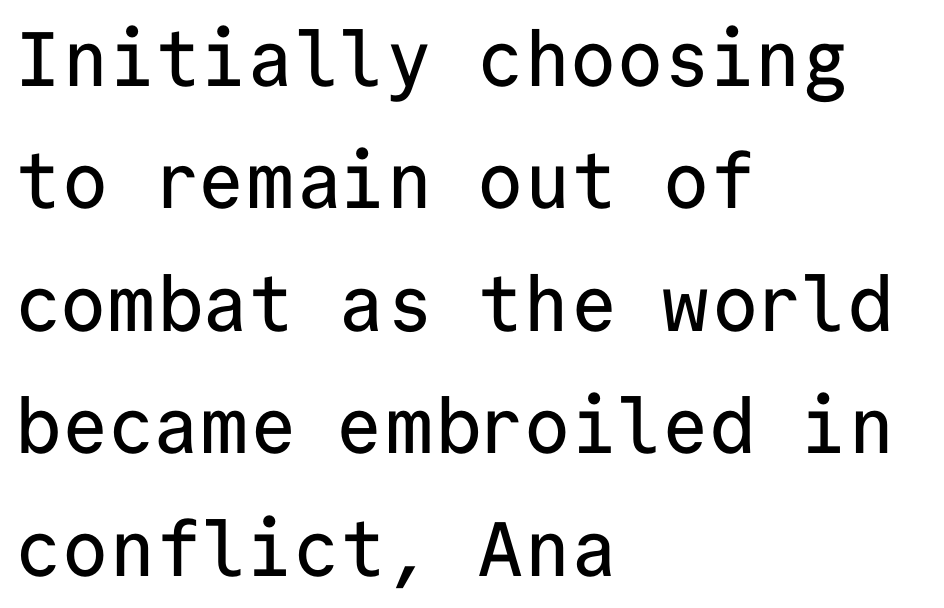
Q: Is the text italic (slanted)? A: No, it is upright.
Q: Is the typeface a serif or a sans-serif typeface? A: Sans-serif.
Q: Is the text underlined? A: No.
Q: How is the paragraph aligned? A: Left-aligned.
Q: Is the spacing between letters normal or unusually wide? A: Normal.
Q: Is the spacing between lines tight, normal or loose? A: Normal.
Q: Width (condensed, normal, or wide)? A: Normal.
Q: Stroke contrast? A: Low.
Q: x-height? A: Medium.
Q: Monospaced? A: Yes.
